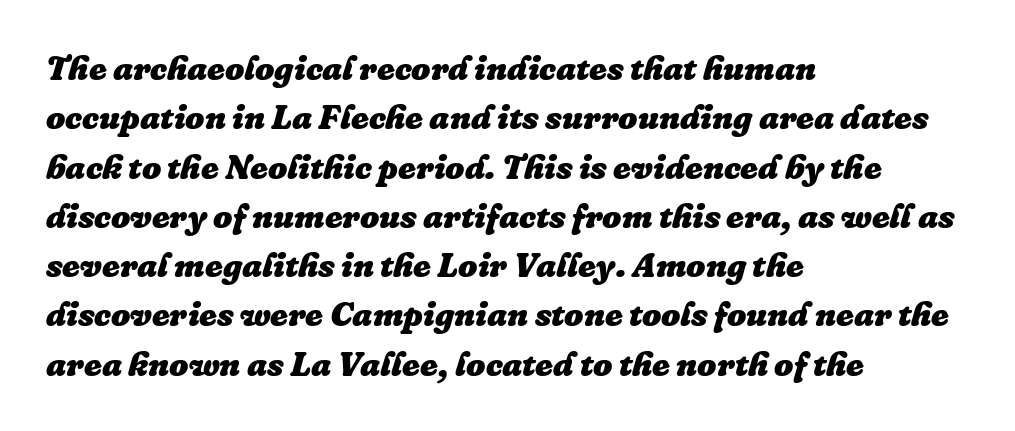
Q: Is the text bold? A: Yes.
Q: Is the text italic (slanted)? A: Yes, it leans right by about 16 degrees.
Q: Is the text underlined? A: No.
Q: How is the paragraph aligned? A: Left-aligned.
Q: Is the spacing between letters normal or unusually wide? A: Normal.
Q: Is the spacing between lines tight, normal or loose? A: Normal.
Q: Width (condensed, normal, or wide)? A: Normal.
Q: Stroke contrast? A: Low.
Q: x-height? A: Medium.
Q: Monospaced? A: No.
